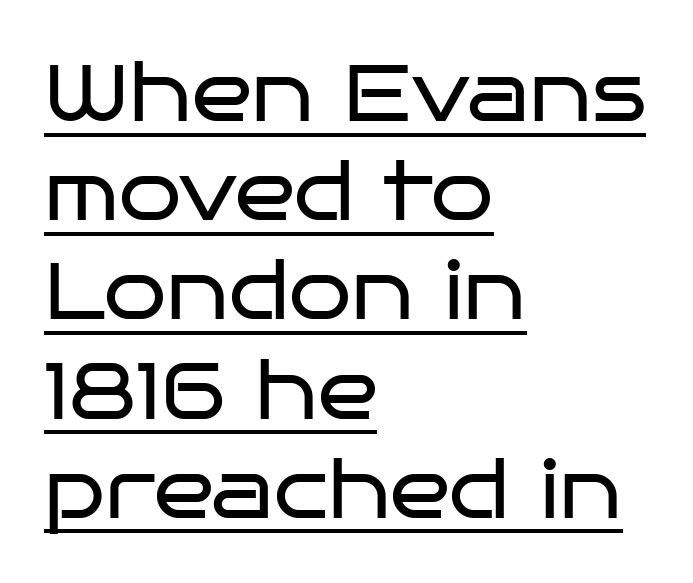
Q: Is the text bold? A: No.
Q: Is the text italic (slanted)? A: No, it is upright.
Q: Is the typeface a serif or a sans-serif typeface? A: Sans-serif.
Q: Is the text underlined? A: Yes.
Q: How is the paragraph aligned? A: Left-aligned.
Q: Is the spacing between letters normal or unusually wide? A: Normal.
Q: Width (condensed, normal, or wide)? A: Wide.
Q: Stroke contrast? A: Low.
Q: x-height? A: Large.
Q: Monospaced? A: No.
